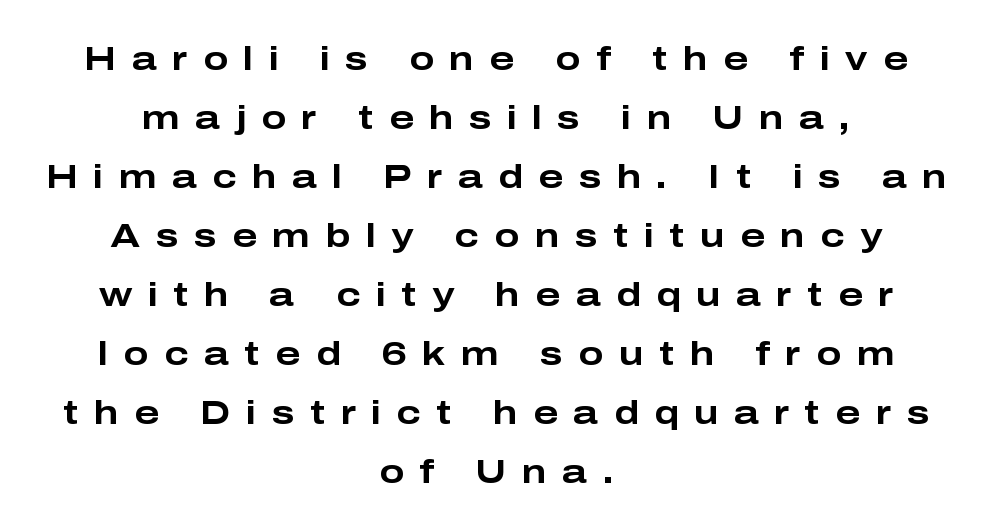
Ascenders rise straight up at ninety degrees. Think of a printed novel: that variable character pitch is what you see here. Centered paragraph, ragged on both sides. Compared with typical body copy, the letter spacing here is much looser. Beneath every word, the page is bare. I'd call this a sans setting — the letters go barefoot.
